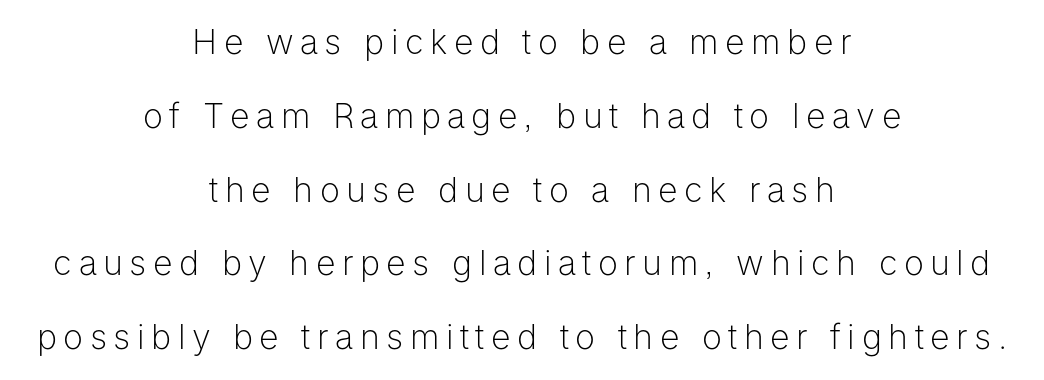
{"serif": "no", "italic": "no", "bold": "no", "weight": "light", "width": "normal", "stroke_contrast": "low", "x_height": "medium", "monospaced": "no", "underline": "no", "align": "center", "line_spacing": "loose", "line_spacing_ratio": 2.17, "glyph_px": 34}
